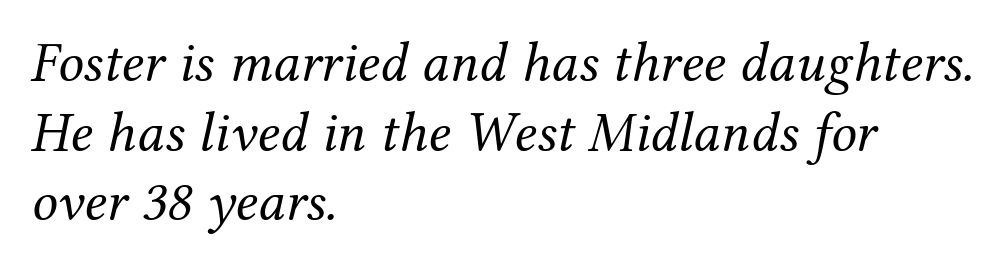
{"serif": "yes", "italic": "yes", "lean": "right", "slant_degrees": 12, "bold": "no", "weight": "regular", "width": "normal", "stroke_contrast": "medium", "x_height": "medium", "monospaced": "no", "underline": "no", "align": "left", "line_spacing_ratio": 1.22, "letter_spacing": "normal", "letter_spacing_em": 0.0, "glyph_px": 57}
